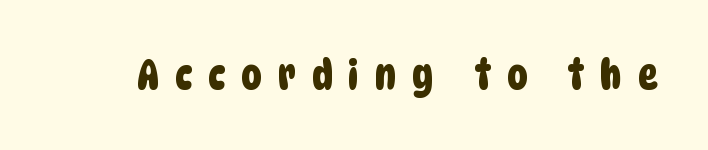
Varying glyph widths throughout — classic text-font behaviour. Observe the wide spacing: letters keep a clear distance from each other. Is this a sans? Yes — the strokes have no serifs. Nobody drew a line under any word here.
